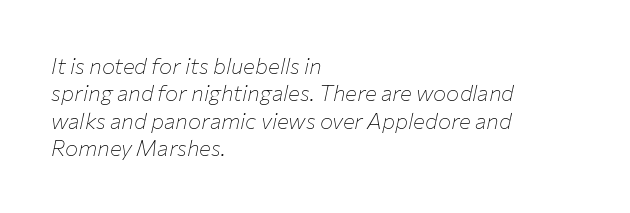
Q: Is the text bold? A: No.
Q: Is the text italic (slanted)? A: Yes, it leans right by about 12 degrees.
Q: Is the text underlined? A: No.
Q: How is the paragraph aligned? A: Left-aligned.
Q: Is the spacing between letters normal or unusually wide? A: Normal.
Q: Is the spacing between lines tight, normal or loose? A: Normal.
